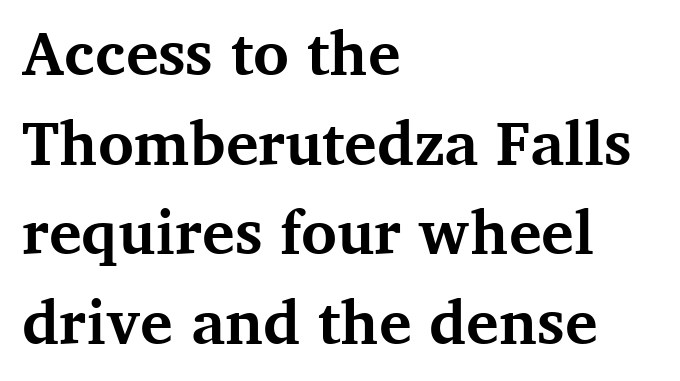
Standard letterfit; no display-style spreading of the glyphs. Each row of text sits above clean, open space. The setting favours the left margin, as ordinary paragraphs usually do. How would I describe the line gaps? Plain and ordinary.
